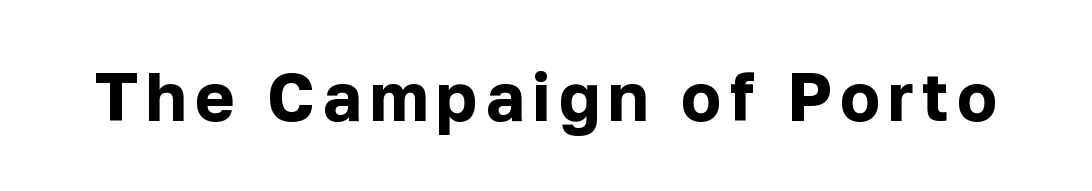
{"serif": "no", "italic": "no", "bold": "yes", "weight": "bold", "width": "normal", "stroke_contrast": "low", "x_height": "medium", "monospaced": "no", "underline": "no", "glyph_px": 67}
